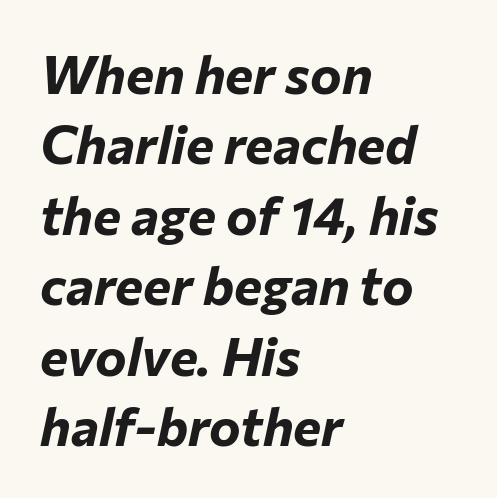
The letters advance in unequal steps, a hallmark of proportional type. The lines sit at an ordinary, default distance from one another. Reading down the block, your eye returns to a fixed left position each line. The gap between lines stays unmarked.
